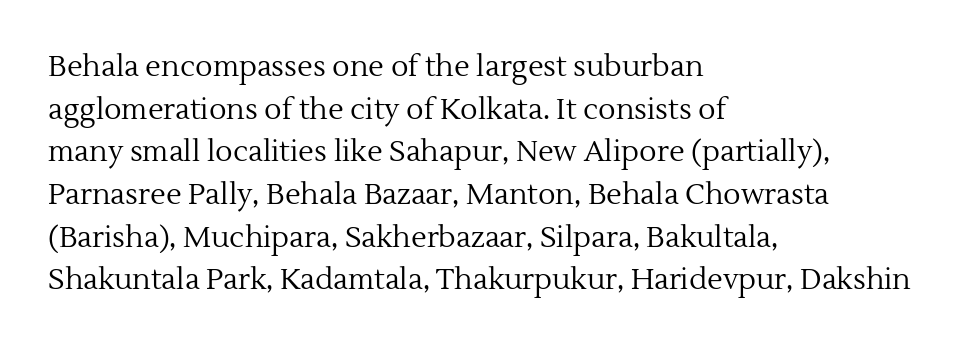
The image shows 29 px regular-weight serif type, upright; set left-aligned, normal line spacing (1.47x), normal letter spacing, not underlined; a medium x-height.
